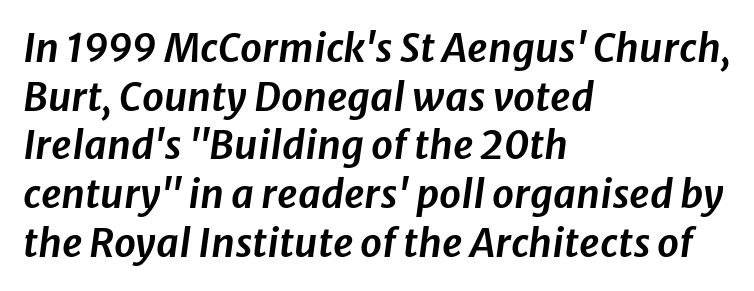
Q: Is the text italic (slanted)? A: Yes, it leans right by about 8 degrees.
Q: Is the text underlined? A: No.
Q: How is the paragraph aligned? A: Left-aligned.
Q: Is the spacing between letters normal or unusually wide? A: Normal.
Q: Is the spacing between lines tight, normal or loose? A: Normal.
Q: Width (condensed, normal, or wide)? A: Normal.
Q: Stroke contrast? A: Low.
Q: x-height? A: Medium.
Q: Monospaced? A: No.
